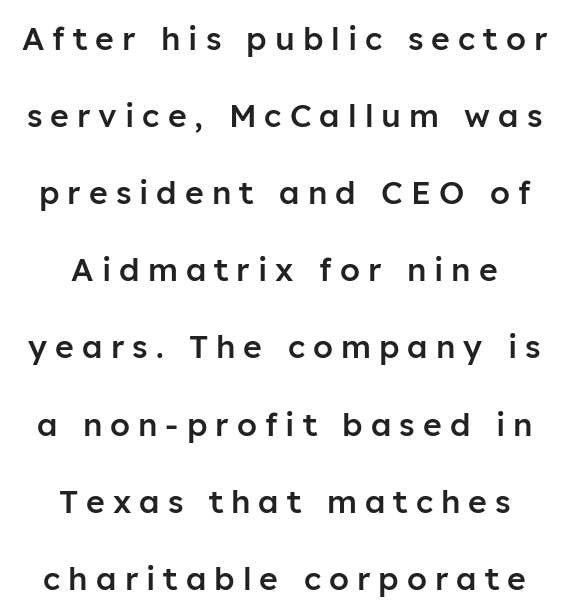
Here the glyphs are tracked loosely, breaking word shapes into spaced letters. These lines are rendered in a variable-pitch font. The axis of the letterforms is exactly vertical. Note: no serifs on the glyphs. Plain, unruled lines of type.
